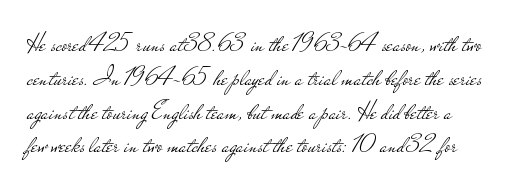
The image shows 26 px text type; set normal line spacing (1.3x), normal letter spacing, not underlined.
